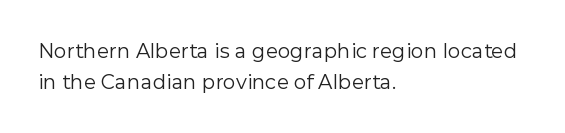
The image shows 20 px text type, upright; set left-aligned, normal line spacing (1.54x), normal letter spacing, not underlined.
